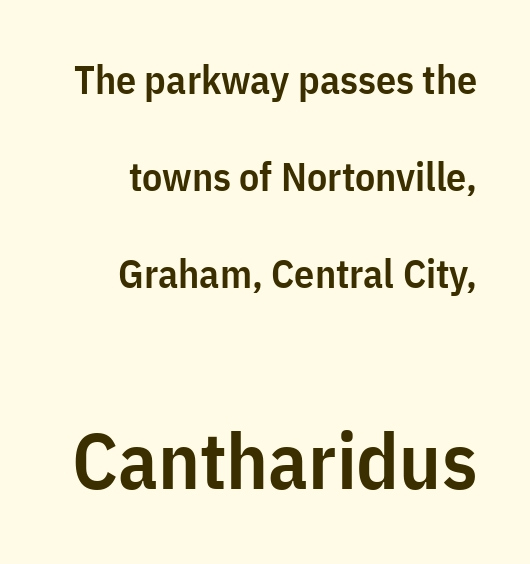
{"serif": "no", "italic": "no", "bold": "semi", "weight": "semibold", "width": "condensed", "stroke_contrast": "low", "x_height": "medium", "monospaced": "no", "underline": "no", "align": "right", "line_spacing": "loose", "line_spacing_ratio": 2.43, "letter_spacing": "normal", "letter_spacing_em": 0.0, "larger_block": "second", "size_ratio": 1.98, "glyph_px": 79}
